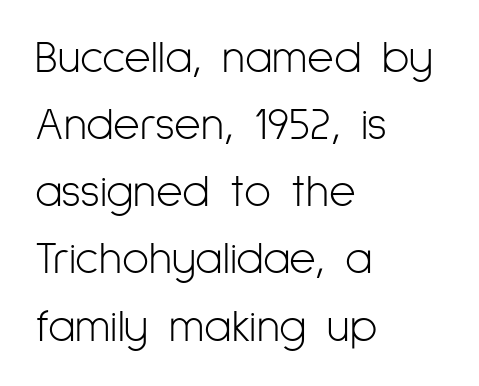
Q: Is the text bold? A: No.
Q: Is the text italic (slanted)? A: No, it is upright.
Q: Is the typeface a serif or a sans-serif typeface? A: Sans-serif.
Q: Is the text underlined? A: No.
Q: How is the paragraph aligned? A: Left-aligned.
Q: Is the spacing between letters normal or unusually wide? A: Normal.
Q: Is the spacing between lines tight, normal or loose? A: Normal.
Q: Width (condensed, normal, or wide)? A: Condensed.
Q: Stroke contrast? A: Low.
Q: x-height? A: Medium.
Q: Monospaced? A: No.
